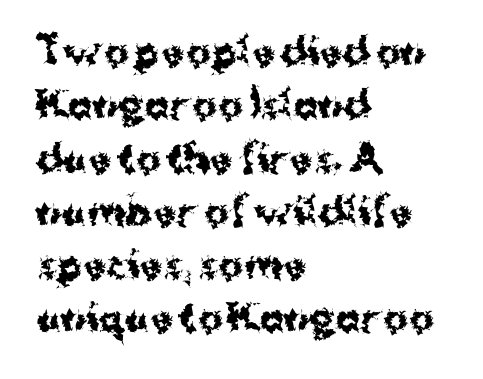
{"serif": "no", "italic": "no", "bold": "yes", "weight": "bold", "width": "normal", "stroke_contrast": "medium", "x_height": "medium", "monospaced": "no", "underline": "no", "align": "left", "line_spacing": "normal", "line_spacing_ratio": 1.44, "letter_spacing": "normal", "letter_spacing_em": 0.0, "glyph_px": 37}
